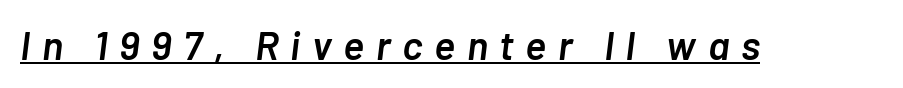
Varying glyph widths throughout — classic text-font behaviour. Caption: semibold face, moderately heavy strokes. Notice how a bar underscores the lettering throughout. This sample uses expanded letter spacing, leaving extra air between glyphs. Quick note: italic.
